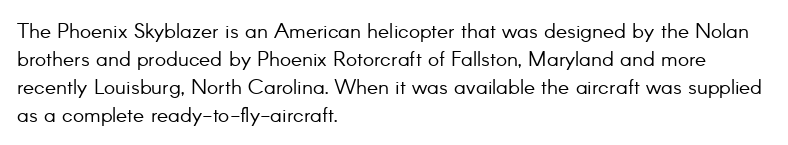
Q: Is the text bold? A: No.
Q: Is the text italic (slanted)? A: No, it is upright.
Q: Is the text underlined? A: No.
Q: How is the paragraph aligned? A: Left-aligned.
Q: Is the spacing between letters normal or unusually wide? A: Normal.
Q: Is the spacing between lines tight, normal or loose? A: Normal.
